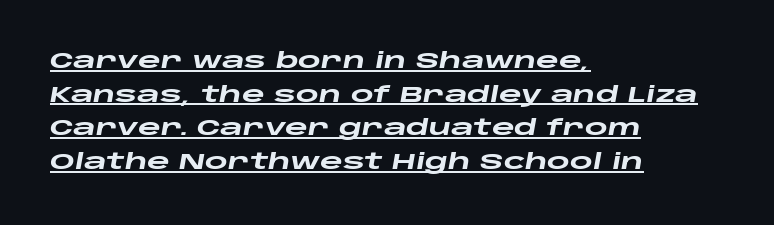
{"italic": "yes", "lean": "right", "slant_degrees": 10, "bold": "yes", "underline": "yes", "align": "left", "line_spacing": "normal", "line_spacing_ratio": 1.53, "letter_spacing": "normal", "letter_spacing_em": 0.0, "glyph_px": 22}
